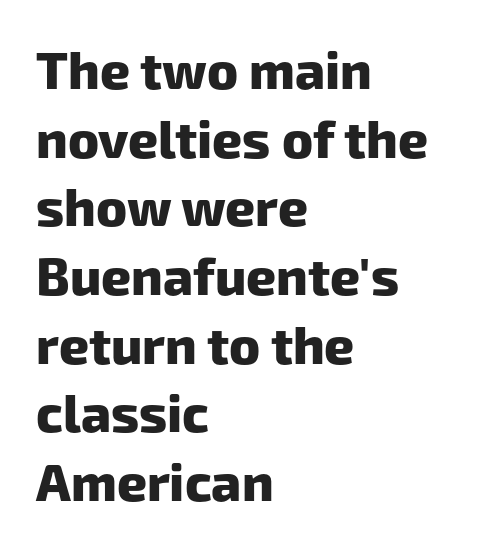
The image shows 52 px heavy sans-serif type; set left-aligned, normal line spacing (1.32x), normal letter spacing, not underlined; low stroke contrast and a medium x-height.
